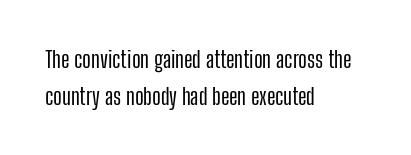
Q: Is the text italic (slanted)? A: No, it is upright.
Q: Is the text underlined? A: No.
Q: How is the paragraph aligned? A: Left-aligned.
Q: Is the spacing between letters normal or unusually wide? A: Normal.
Q: Is the spacing between lines tight, normal or loose? A: Normal.
